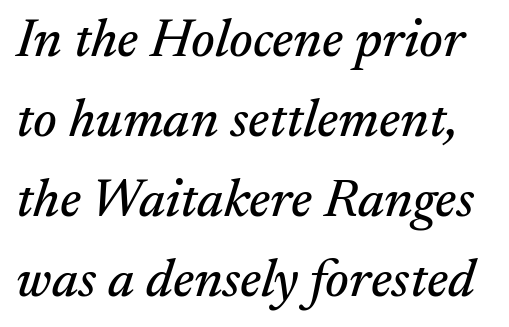
Q: Is the text italic (slanted)? A: Yes, it leans right by about 17 degrees.
Q: Is the typeface a serif or a sans-serif typeface? A: Serif.
Q: Is the text underlined? A: No.
Q: Is the spacing between letters normal or unusually wide? A: Normal.
Q: Is the spacing between lines tight, normal or loose? A: Normal.
Q: Width (condensed, normal, or wide)? A: Normal.
Q: Stroke contrast? A: Medium.
Q: x-height? A: Small.
Q: Monospaced? A: No.
